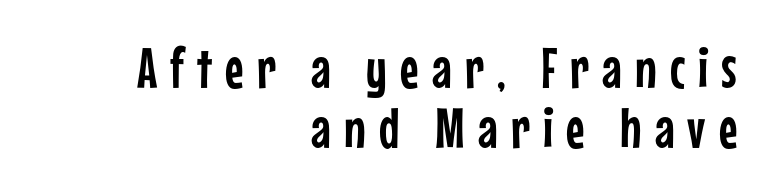
{"serif": "no", "italic": "no", "width": "condensed", "stroke_contrast": "low", "x_height": "medium", "monospaced": "no", "underline": "no", "align": "right", "line_spacing": "tight", "line_spacing_ratio": 1.06, "letter_spacing": "wide", "letter_spacing_em": 0.23, "glyph_px": 57}
